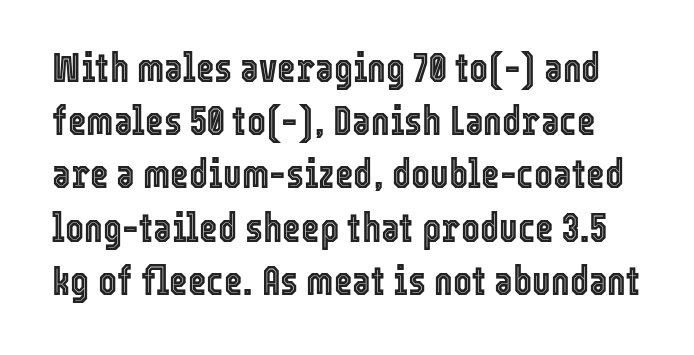
The image shows 40 px condensed type, upright; set normal line spacing (1.33x), normal letter spacing, not underlined; a medium x-height.
